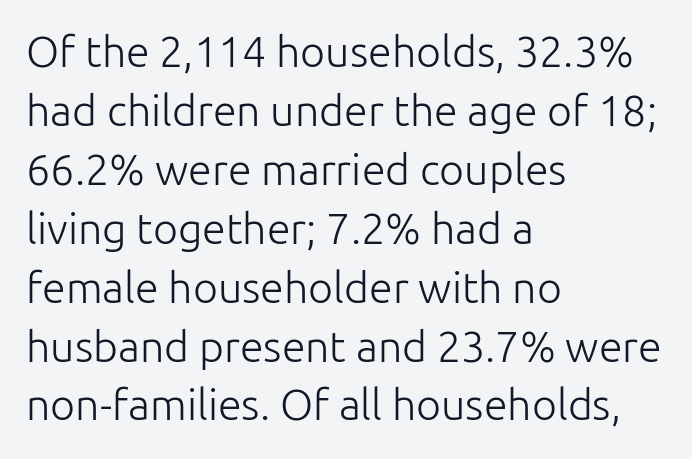
The passage shown has conventional tracking throughout. This block has exactly the height ordinary leading produces. Posture: upright roman. These lines stack with their left ends in a neat column. No feet cap the strokes, marking this as sans-serif type.
